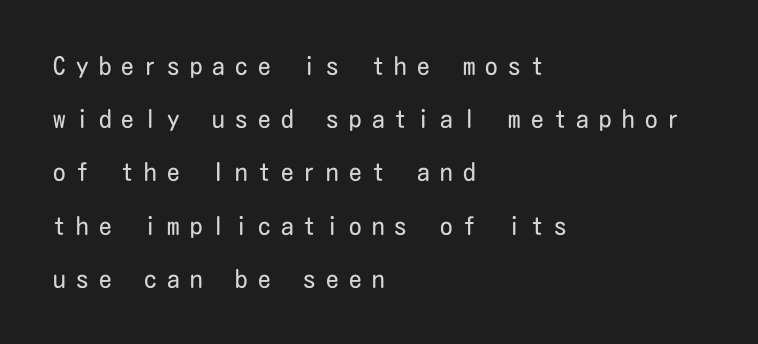
How would I describe the line gaps? Wide and relaxed. It's the straight-up-and-down kind of type. You could only call the tracking loose — the letters float apart. In CSS terms this would be text-align: left.
